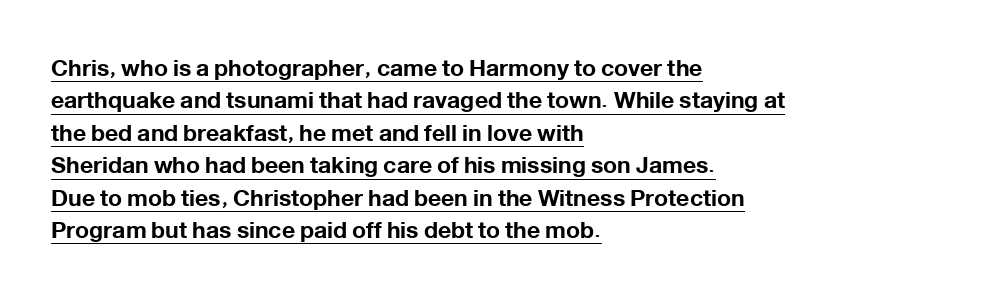
The image shows 23 px bold type, upright; set left-aligned, normal line spacing (1.41x), normal letter spacing, underlined.
